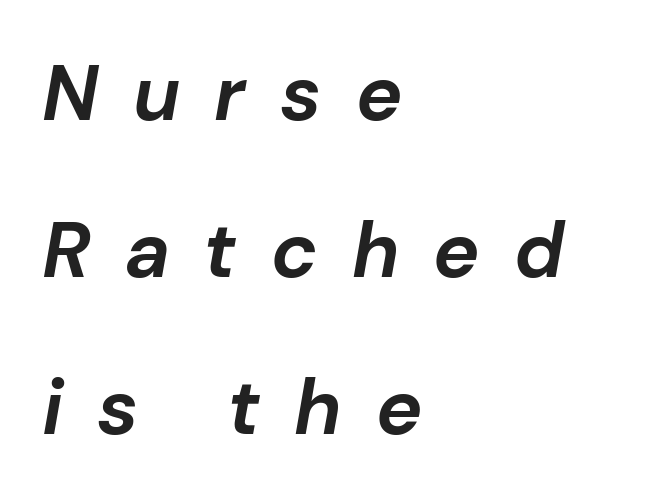
Proportional: the letters do not fall into vertical columns. The glyphs are unaccompanied by any horizontal stroke below them. Loosely led — the rows are spread out. Short note: letters widely spaced. Is the type bold? Yes — the strokes are clearly thick and heavy. Line starts are locked; line ends wander.
